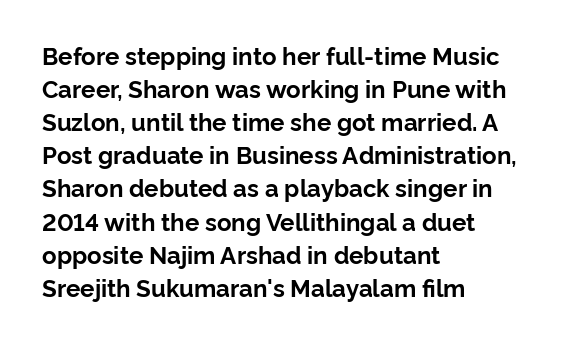
Q: Is the text bold? A: Yes.
Q: Is the text italic (slanted)? A: No, it is upright.
Q: Is the text underlined? A: No.
Q: How is the paragraph aligned? A: Left-aligned.
Q: Is the spacing between letters normal or unusually wide? A: Normal.
Q: Is the spacing between lines tight, normal or loose? A: Normal.
